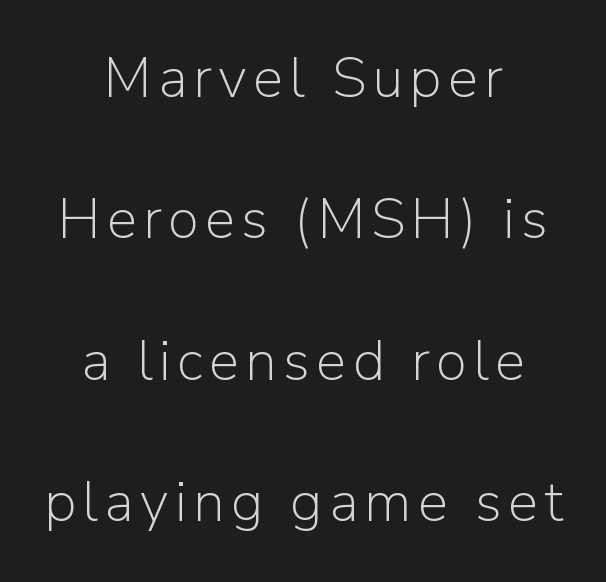
{"serif": "no", "italic": "no", "bold": "no", "weight": "light", "width": "normal", "stroke_contrast": "low", "x_height": "medium", "monospaced": "no", "underline": "no", "align": "center", "line_spacing": "loose", "line_spacing_ratio": 2.48, "glyph_px": 57}
